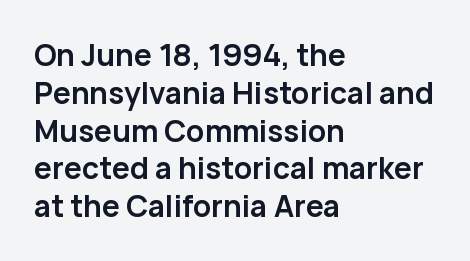
The image shows 30 px semibold sans-serif type, upright; set left-aligned, normal line spacing (1.26x), normal letter spacing, not underlined; low stroke contrast and a medium x-height.
